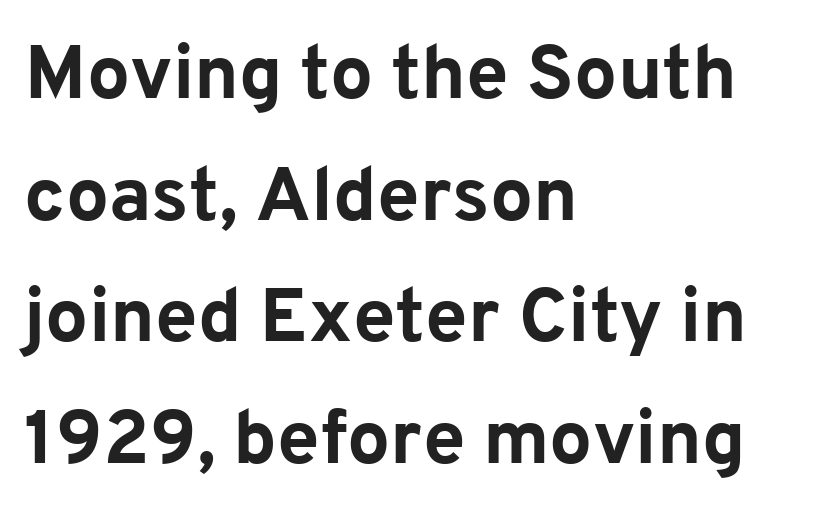
Is the letter spacing exaggerated? No — it looks like the ordinary default. Is this a sans? Yes — the strokes have no serifs. Check the space under the baseline: it is left empty. Style check: upright.
